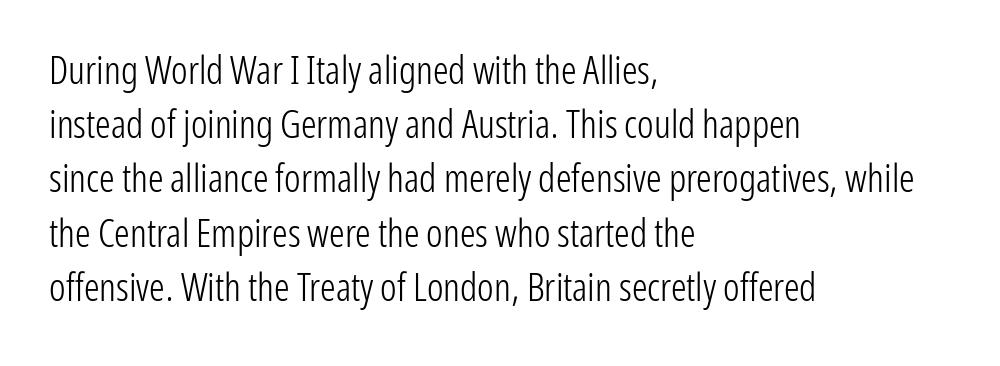
A normal amount of white space separates one row of letters from the next. The passage shown has conventional tracking throughout. Note: no serifs on the glyphs. This rendering features lettering with no underline. Note the varied advance widths — an 'i' is clearly narrower than an 'm'.
